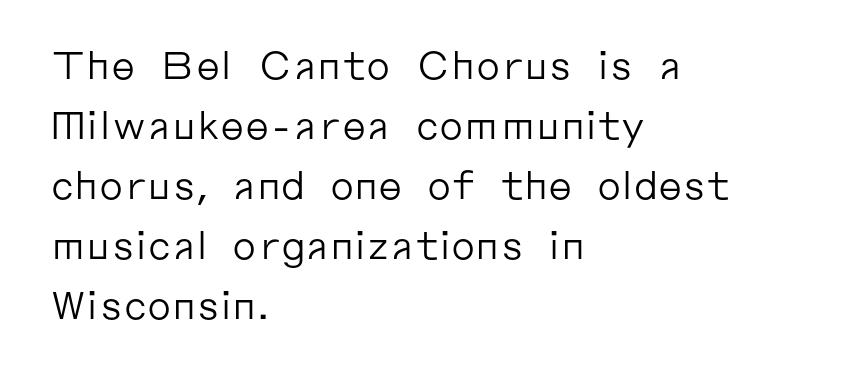
Rows of type keep a routine distance in the vertical direction. The face used here is proportionally spaced, like ordinary book or web type. A roman cut, with each character standing at attention. All the whitespace from short lines collects on the right.
